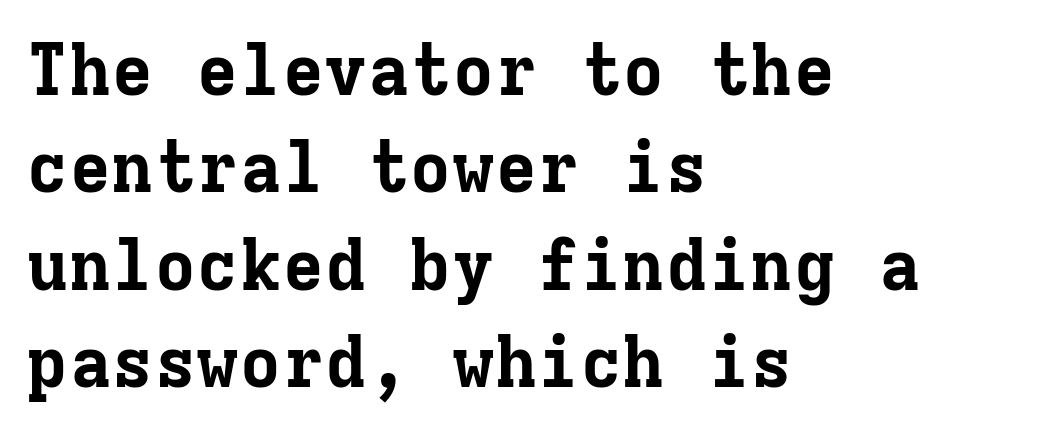
Every row of glyphs begins at an identical x-position on the left. Each letter, wide or thin by design, is forced into the same width here. Words float on clear page, feet unadorned. Heavy, bold letterforms.
